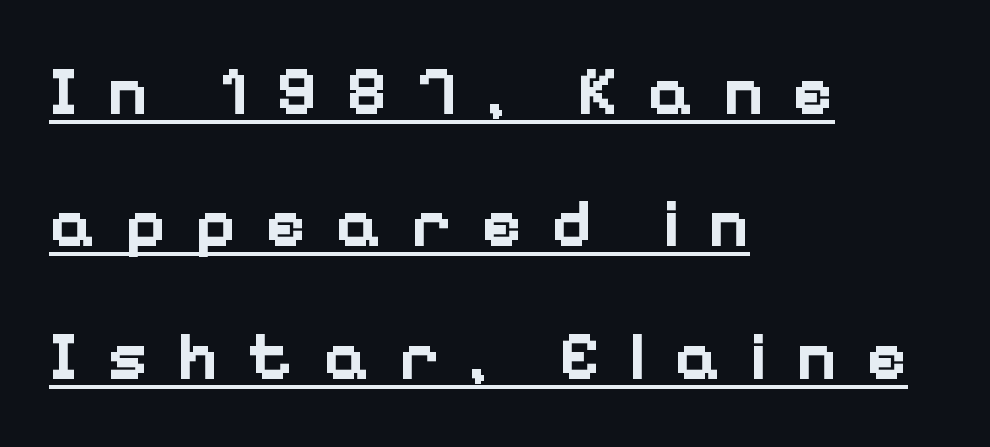
{"serif": "no", "italic": "no", "bold": "yes", "weight": "bold", "width": "normal", "stroke_contrast": "low", "x_height": "medium", "monospaced": "no", "underline": "yes", "align": "left", "line_spacing": "loose", "line_spacing_ratio": 1.92, "letter_spacing": "wide", "letter_spacing_em": 0.41, "glyph_px": 69}
